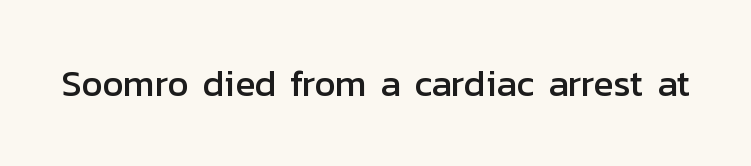
Q: Is the text italic (slanted)? A: No, it is upright.
Q: Is the typeface a serif or a sans-serif typeface? A: Sans-serif.
Q: Is the text underlined? A: No.
Q: Is the spacing between letters normal or unusually wide? A: Normal.
Q: Width (condensed, normal, or wide)? A: Normal.
Q: Stroke contrast? A: Low.
Q: x-height? A: Medium.
Q: Monospaced? A: No.
